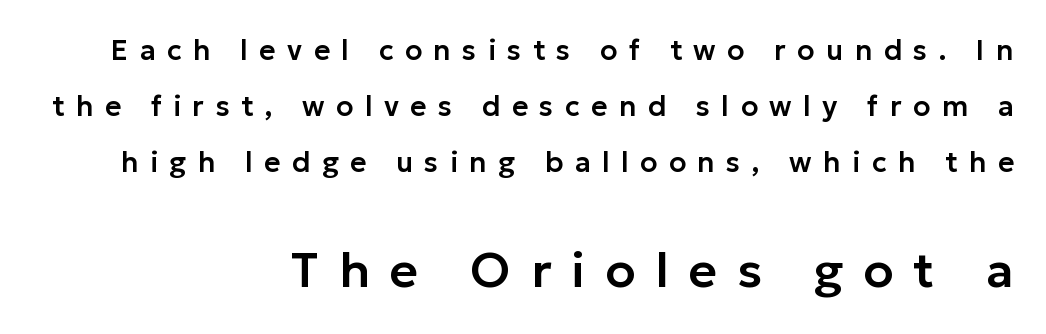
Is the block centered? No — it sits flush against the right margin. Do the characters align in a grid? No, the font is proportional. Characters remain perfectly vertical along every line. The vertical gap from one line to the next is large. Substantial extra tracking has been applied to these lines. No word sits above an underline.
